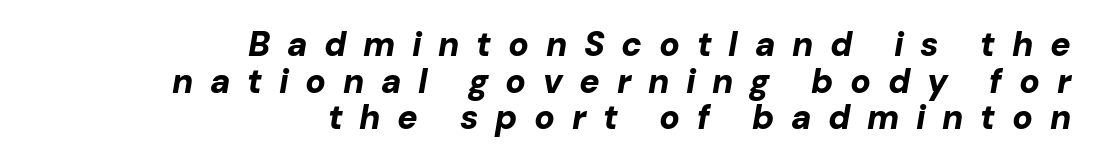
The image shows 34 px bold type, italic (leaning right); set right-aligned, tight line spacing (1.08x), unusually wide letter spacing (+0.49 em), not underlined; low stroke contrast and a medium x-height.
